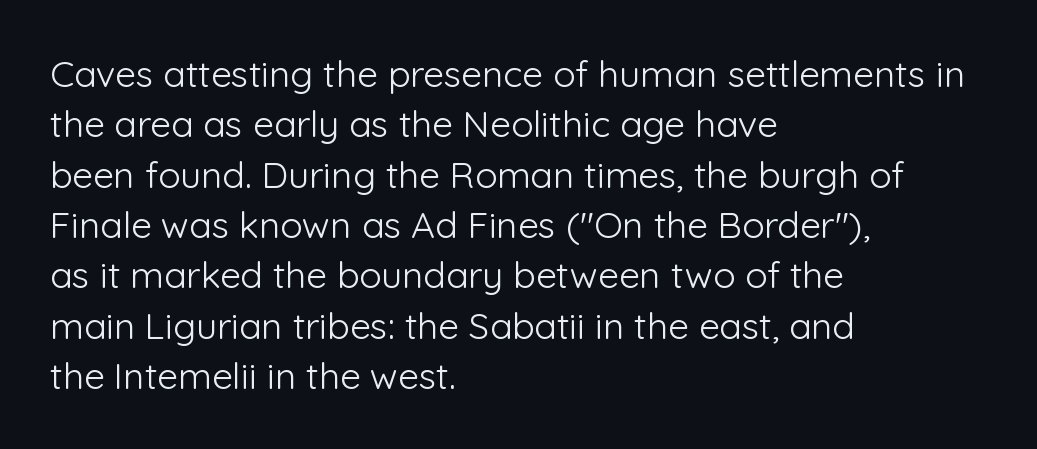
The passage shown stacks its lines at a standard gap. A typesetter would call this proportional, since set widths differ per character. Unmarked baselines from the first word to the last. Style check: upright. Nope, no serifs anywhere on these letters.
